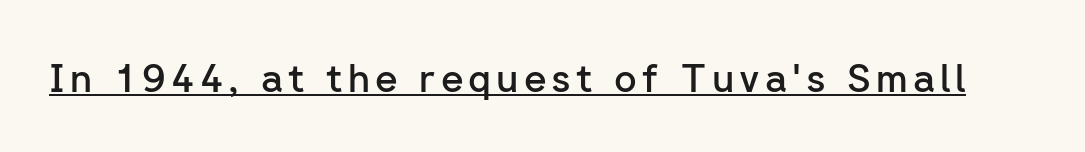
Nothing sits at the stroke ends, so this counts as sans-serif. Here the designer chose a conventional face with non-uniform glyph widths. Posture: vertical. On the weight axis this lands at semibold, roughly 600. Glance below the letters and you will spot a drawn line.
